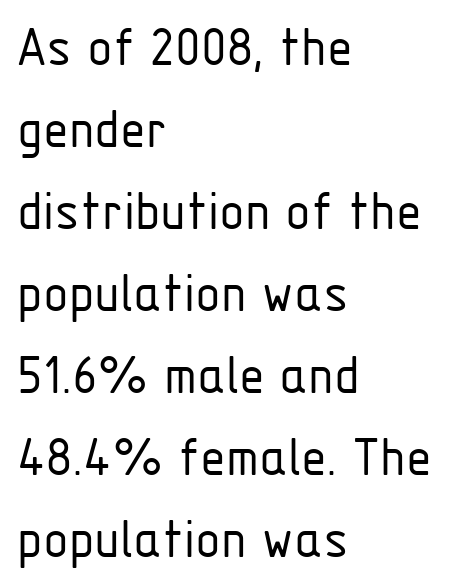
Q: Is the text bold? A: No.
Q: Is the text italic (slanted)? A: No, it is upright.
Q: Is the typeface a serif or a sans-serif typeface? A: Sans-serif.
Q: Is the text underlined? A: No.
Q: How is the paragraph aligned? A: Left-aligned.
Q: Is the spacing between letters normal or unusually wide? A: Normal.
Q: Is the spacing between lines tight, normal or loose? A: Normal.
Q: Width (condensed, normal, or wide)? A: Condensed.
Q: Stroke contrast? A: Low.
Q: x-height? A: Medium.
Q: Monospaced? A: No.
